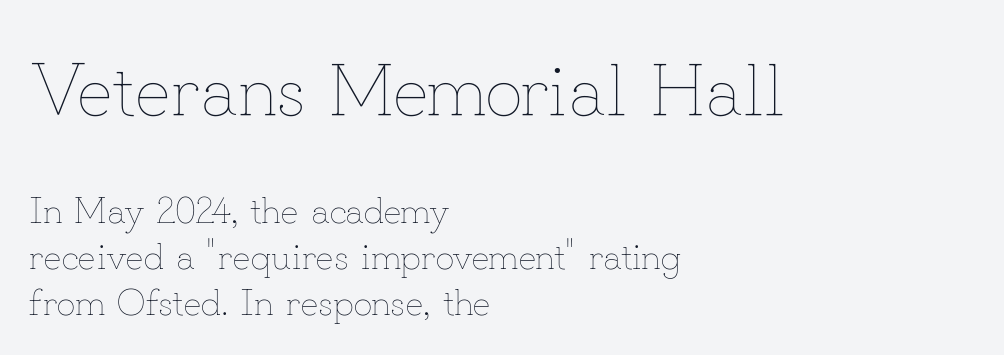
The image shows 74 px thin type, upright; set left-aligned, line spacing 1.24x, normal letter spacing, not underlined; the first (top) block is 2.0x larger; low stroke contrast and a small x-height.
